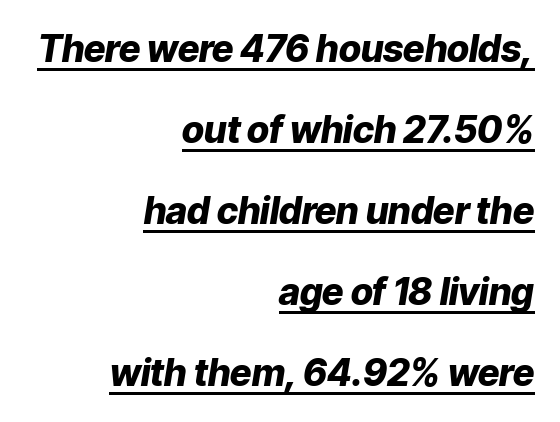
The image shows 37 px heavy type, italic (leaning right); set right-aligned, loose line spacing (2.19x), normal letter spacing, underlined; low stroke contrast and a medium x-height.
